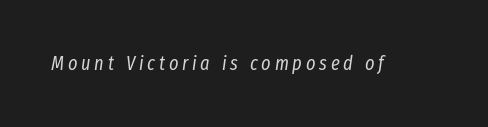
Q: Is the text bold? A: No.
Q: Is the text italic (slanted)? A: Yes, it leans right by about 8 degrees.
Q: Is the text underlined? A: No.
